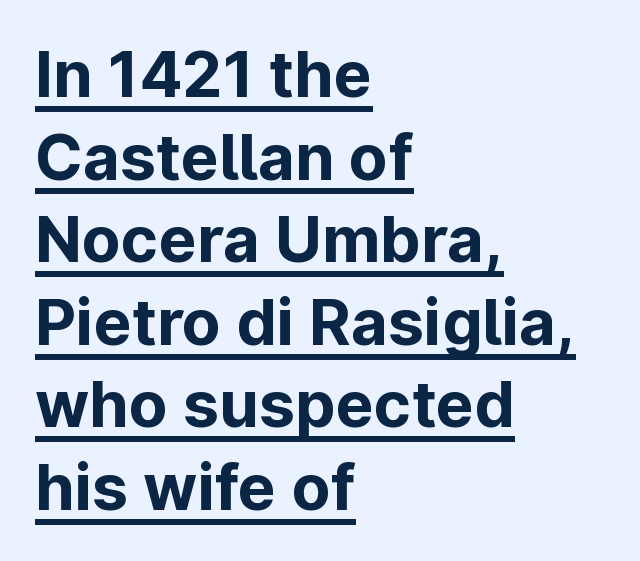
{"serif": "no", "italic": "no", "bold": "yes", "weight": "bold", "width": "normal", "stroke_contrast": "low", "x_height": "medium", "monospaced": "no", "underline": "yes", "align": "left", "line_spacing": "normal", "line_spacing_ratio": 1.29, "letter_spacing": "normal", "letter_spacing_em": 0.0, "glyph_px": 64}
